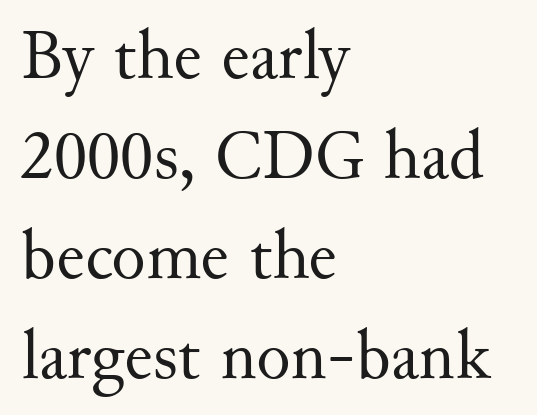
The image shows 71 px regular-weight serif type, upright; set left-aligned, normal line spacing (1.41x), normal letter spacing, not underlined; medium stroke contrast and a small x-height.
